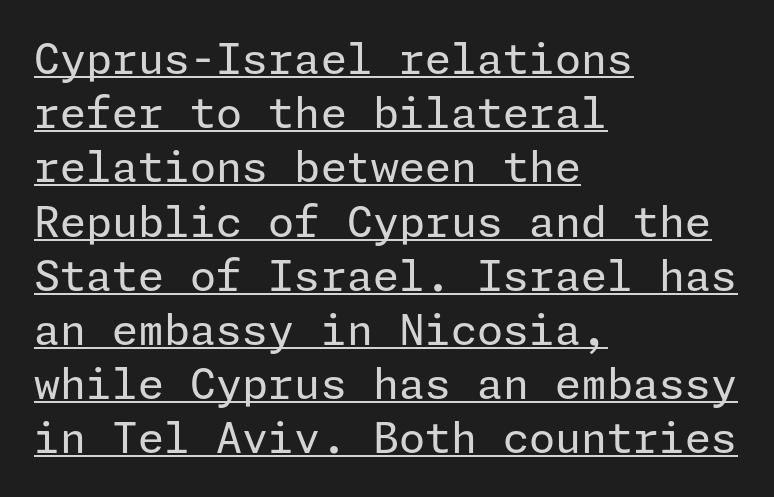
{"serif": "no", "italic": "no", "bold": "no", "weight": "regular", "width": "normal", "stroke_contrast": "low", "x_height": "medium", "underline": "yes", "align": "left", "line_spacing": "normal", "line_spacing_ratio": 1.29, "letter_spacing": "normal", "letter_spacing_em": 0.0, "glyph_px": 42}
